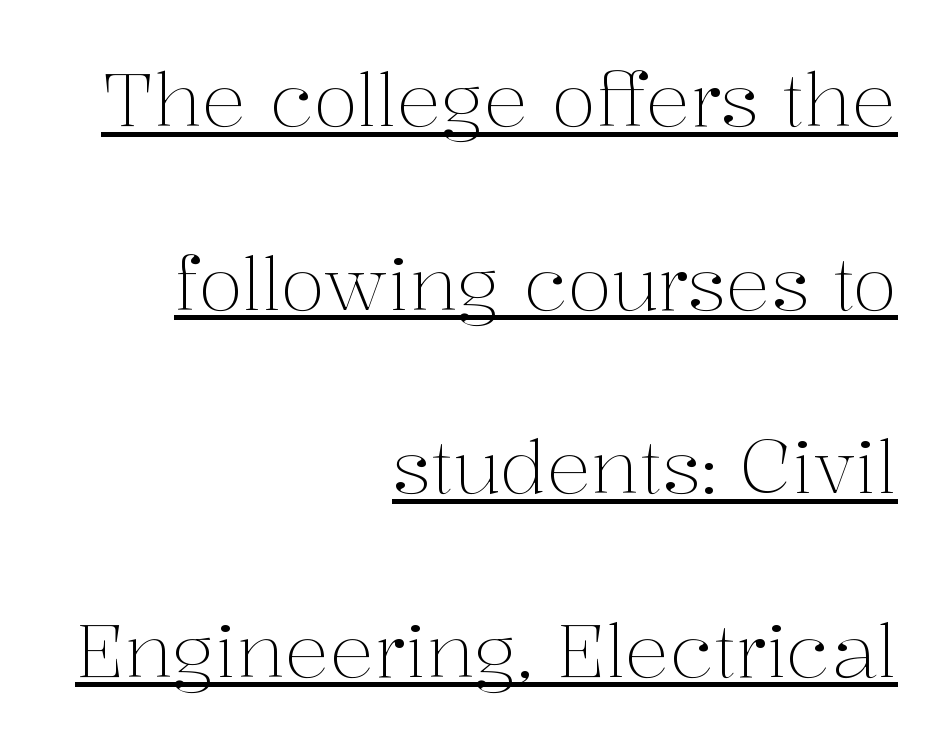
{"serif": "yes", "italic": "no", "bold": "no", "weight": "light", "width": "normal", "stroke_contrast": "medium", "x_height": "medium", "monospaced": "no", "underline": "yes", "align": "right", "line_spacing": "loose", "line_spacing_ratio": 2.48, "letter_spacing": "normal", "letter_spacing_em": 0.0, "glyph_px": 74}
